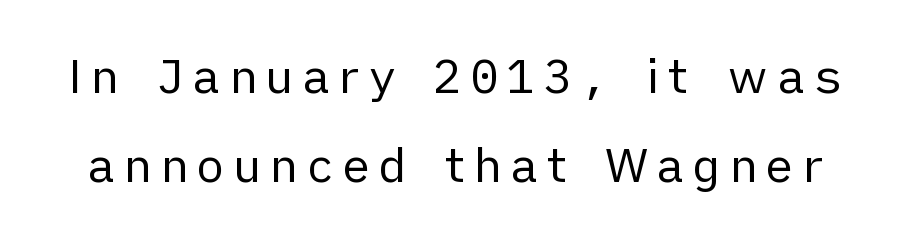
Is there any slant? The stems are plumb. Each letter keeps its own natural width here, so spacing adapts to shape. The words here are not underlined. Each stroke keeps to a modest, everyday thickness or less. To sum up the face: it is a sans, with no serifs.
